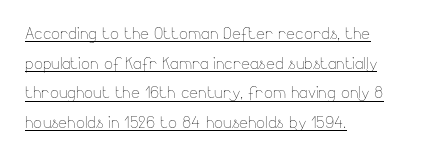
The image shows 21 px text type, upright; set left-aligned, normal line spacing (1.41x), normal letter spacing, underlined.
